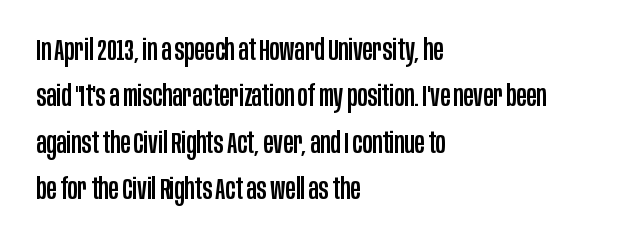
Q: Is the text italic (slanted)? A: No, it is upright.
Q: Is the typeface a serif or a sans-serif typeface? A: Sans-serif.
Q: Is the text underlined? A: No.
Q: How is the paragraph aligned? A: Left-aligned.
Q: Is the spacing between letters normal or unusually wide? A: Normal.
Q: Is the spacing between lines tight, normal or loose? A: Normal.
Q: Width (condensed, normal, or wide)? A: Condensed.
Q: Stroke contrast? A: Low.
Q: x-height? A: Large.
Q: Monospaced? A: No.
